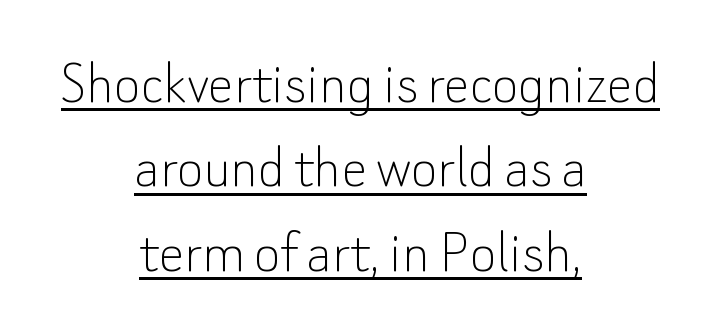
These glyphs show unthickened strokes, regular width or finer. Nothing sits at the stroke ends, so this counts as sans-serif. The font's upright variant was chosen for this text. Characters follow at the spacing the type designer built in. Glance below the letters and you will spot a drawn line. Varying glyph widths throughout — classic text-font behaviour.
